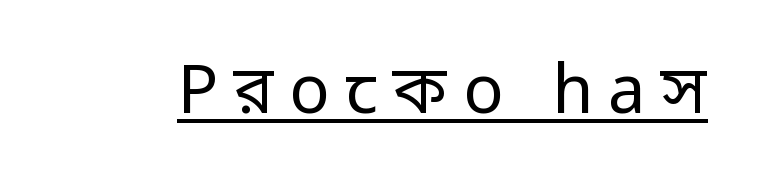
{"serif": "no", "italic": "no", "bold": "no", "weight": "regular", "width": "normal", "stroke_contrast": "low", "x_height": "medium", "monospaced": "no", "underline": "yes", "letter_spacing": "wide", "letter_spacing_em": 0.23, "glyph_px": 67}
